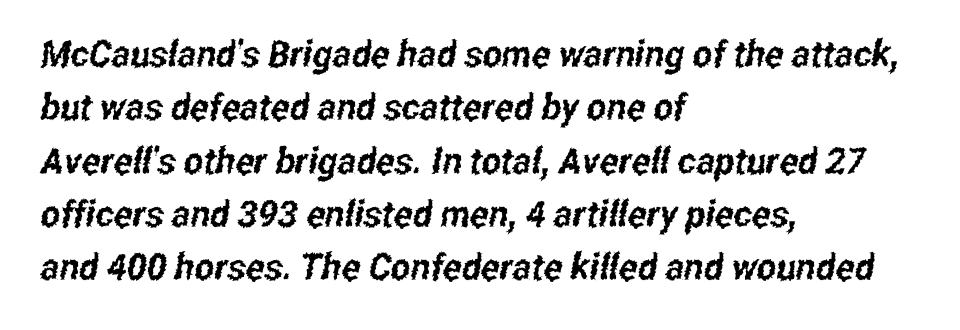
Q: Is the typeface a serif or a sans-serif typeface? A: Sans-serif.
Q: Is the text underlined? A: No.
Q: How is the paragraph aligned? A: Left-aligned.
Q: Is the spacing between letters normal or unusually wide? A: Normal.
Q: Is the spacing between lines tight, normal or loose? A: Normal.
Q: Width (condensed, normal, or wide)? A: Condensed.
Q: Stroke contrast? A: Low.
Q: x-height? A: Medium.
Q: Monospaced? A: No.
